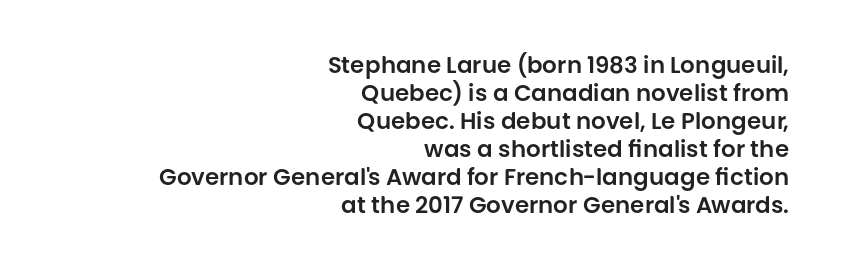
Q: Is the text italic (slanted)? A: No, it is upright.
Q: Is the text underlined? A: No.
Q: How is the paragraph aligned? A: Right-aligned.
Q: Is the spacing between letters normal or unusually wide? A: Normal.
